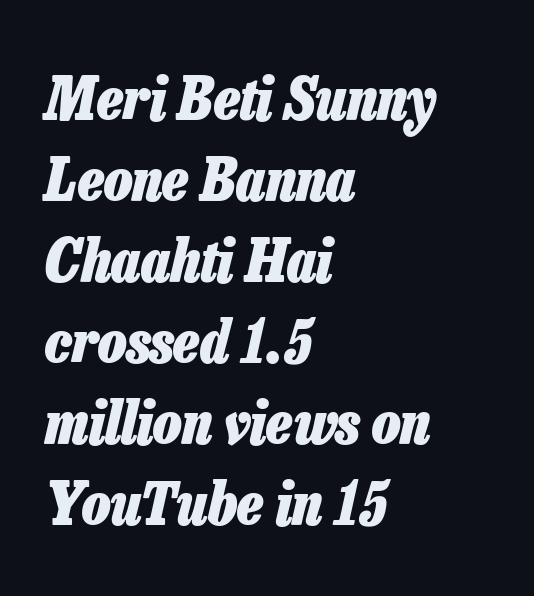
The image shows 60 px heavy, condensed type, italic (leaning right); set left-aligned, normal line spacing (1.35x), normal letter spacing, not underlined; low stroke contrast and a medium x-height.
